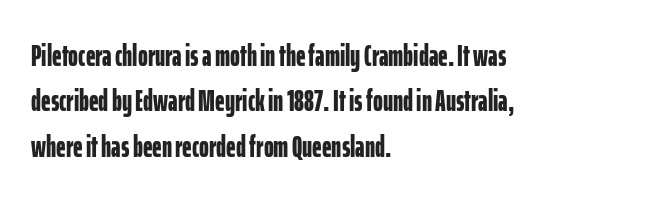
The glyphs have the mass of a bold cut. Quick note: underline off. Nobody touched the tracking dial on this one. Ascenders rise straight up at ninety degrees.
